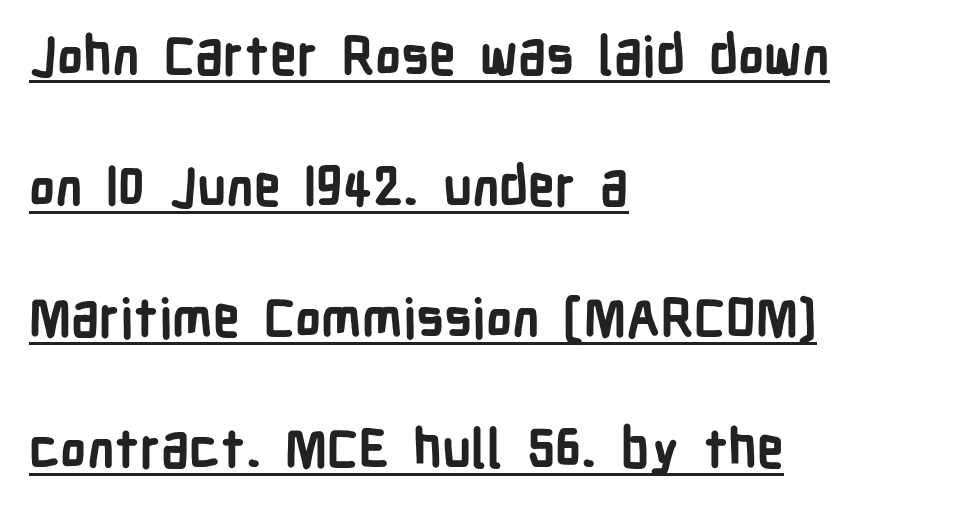
{"serif": "no", "italic": "no", "bold": "yes", "weight": "bold", "width": "condensed", "stroke_contrast": "low", "x_height": "medium", "monospaced": "no", "underline": "yes", "align": "left", "line_spacing": "loose", "line_spacing_ratio": 2.47, "letter_spacing": "normal", "letter_spacing_em": 0.0, "glyph_px": 53}
